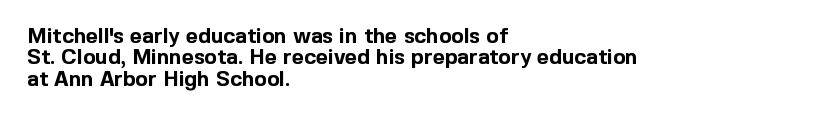
A dark, heavy texture on the line: the type is bold. Teacher's note: observe the even left margin — that is flush-left alignment. The gap between lines stays unmarked. These lines huddle together more closely than default settings would place them. The rendering keeps characters at their native spacing.
